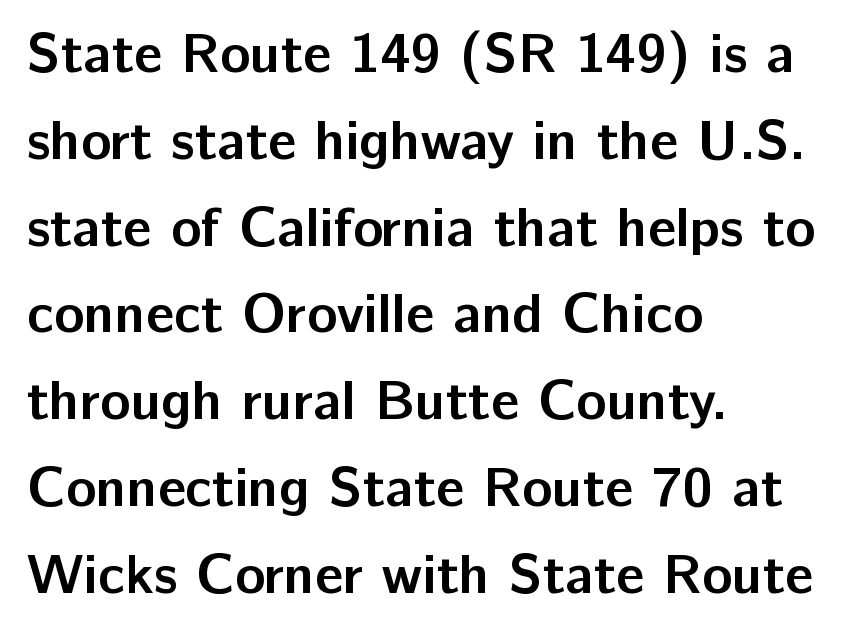
What kind of face is this? One without serifs — a sans. Underlining? Definitely not there. The rows are spaced the way most documents space them. Heavy, bold letterforms.
